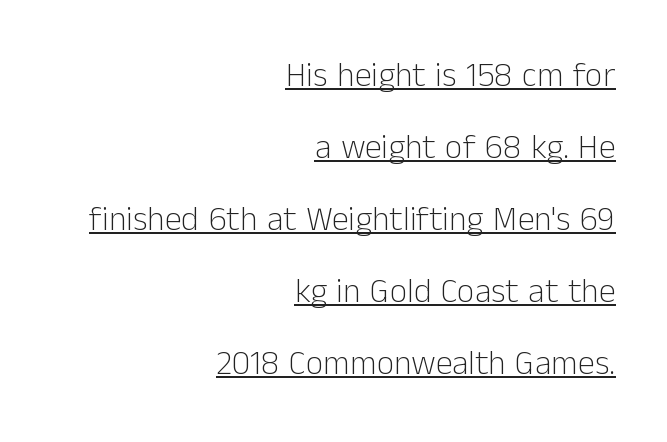
Q: Is the text bold? A: No.
Q: Is the text italic (slanted)? A: No, it is upright.
Q: Is the typeface a serif or a sans-serif typeface? A: Sans-serif.
Q: Is the text underlined? A: Yes.
Q: How is the paragraph aligned? A: Right-aligned.
Q: Is the spacing between letters normal or unusually wide? A: Normal.
Q: Is the spacing between lines tight, normal or loose? A: Loose.
Q: Width (condensed, normal, or wide)? A: Normal.
Q: Stroke contrast? A: Low.
Q: x-height? A: Medium.
Q: Monospaced? A: No.
